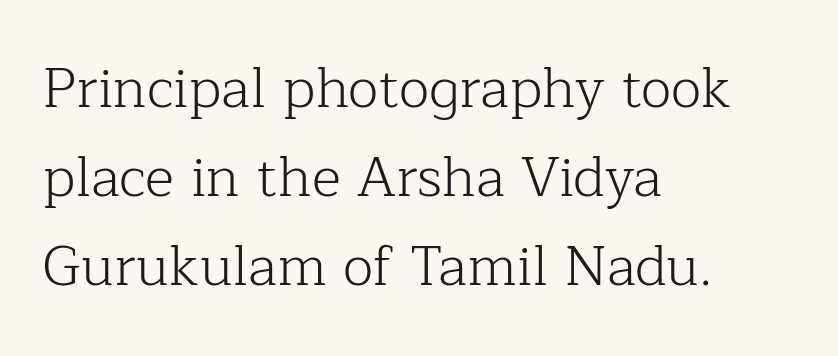
{"serif": "yes", "italic": "no", "bold": "no", "weight": "light", "width": "normal", "stroke_contrast": "low", "x_height": "medium", "monospaced": "no", "underline": "no", "align": "left", "line_spacing": "normal", "line_spacing_ratio": 1.59, "letter_spacing": "normal", "letter_spacing_em": 0.0, "glyph_px": 56}
